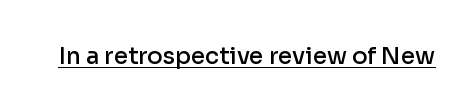
{"italic": "no", "bold": "semi", "underline": "yes", "letter_spacing": "normal", "letter_spacing_em": 0.0, "glyph_px": 23}
